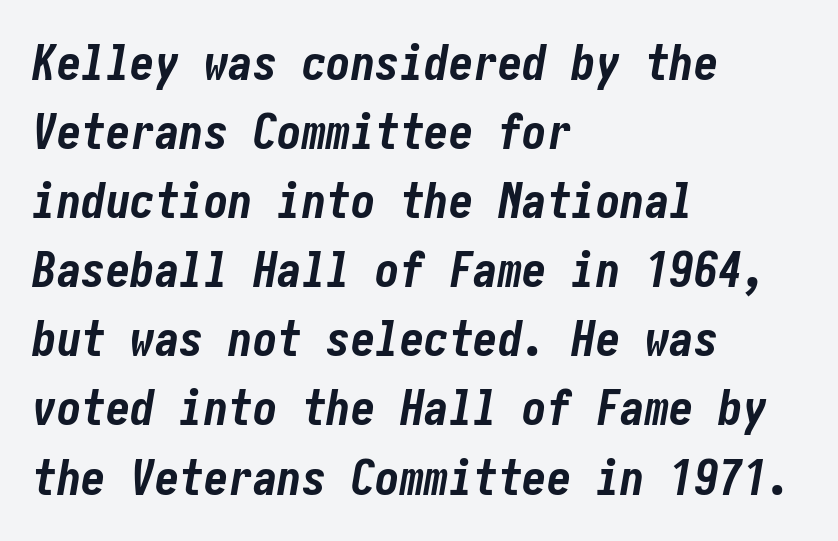
Compared with a centered layout, this one pins lines to the left instead. When letters slant like this, we call the style italic. Between one letter and the next there's only the usual sliver of space. Underlining? Definitely not there. The space between consecutive lines is moderate. The glyphs have the mass of a bold cut.
